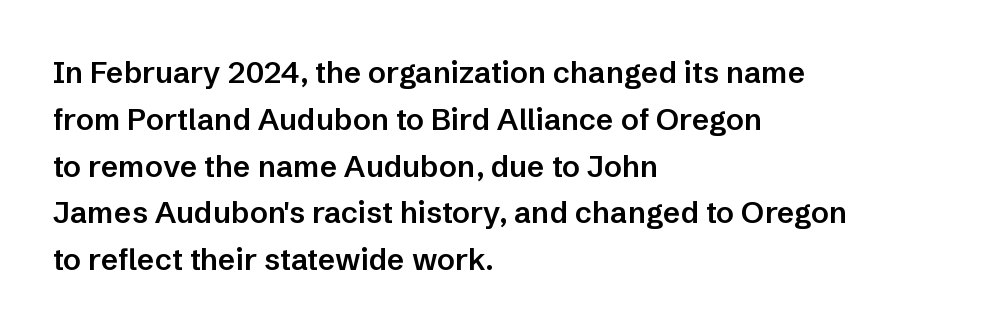
{"serif": "no", "italic": "no", "bold": "semi", "weight": "semibold", "width": "normal", "stroke_contrast": "low", "x_height": "medium", "monospaced": "no", "underline": "no", "align": "left", "line_spacing": "normal", "line_spacing_ratio": 1.56, "letter_spacing": "normal", "letter_spacing_em": 0.0, "glyph_px": 30}
